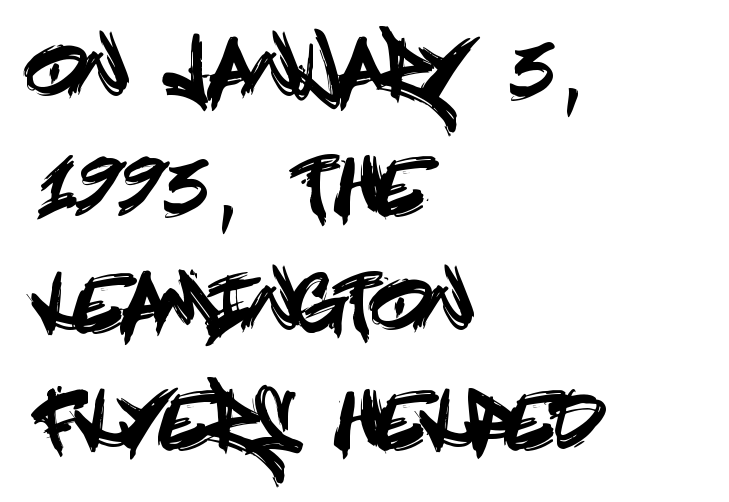
The image shows 77 px condensed sans-serif type; set left-aligned, normal line spacing (1.52x), normal letter spacing, not underlined; a large x-height.
